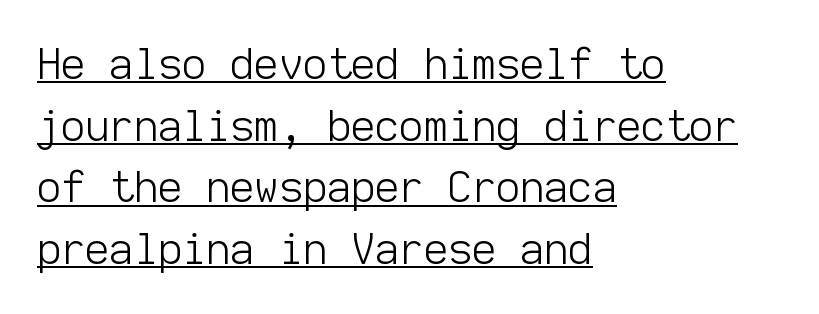
{"serif": "no", "italic": "no", "bold": "no", "weight": "light", "width": "normal", "stroke_contrast": "low", "x_height": "medium", "monospaced": "yes", "underline": "yes", "align": "left", "line_spacing": "normal", "line_spacing_ratio": 1.47, "letter_spacing": "normal", "letter_spacing_em": 0.0, "glyph_px": 42}
